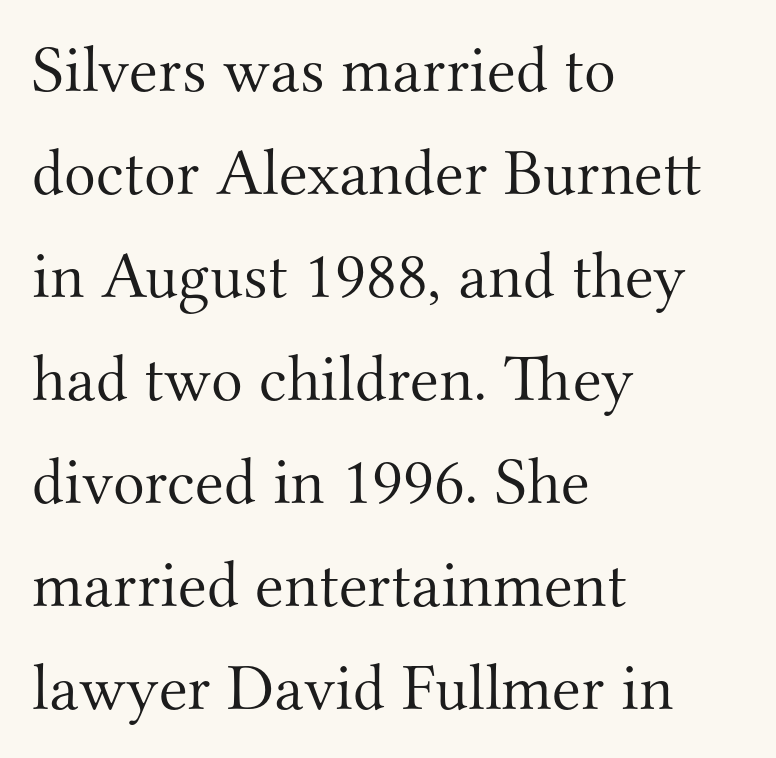
The image shows 66 px light serif type, upright; set left-aligned, normal line spacing (1.56x), normal letter spacing, not underlined; medium stroke contrast and a small x-height.
